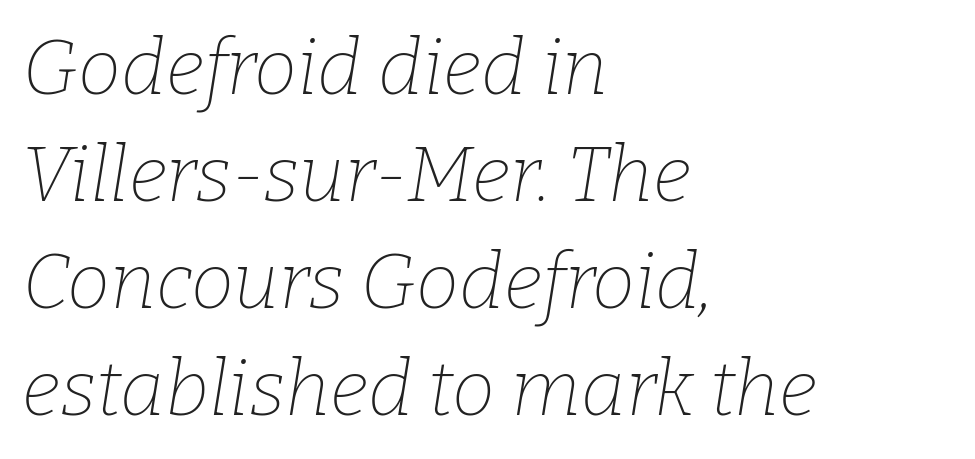
Q: Is the text bold? A: No.
Q: Is the text italic (slanted)? A: Yes, it leans right by about 9 degrees.
Q: Is the typeface a serif or a sans-serif typeface? A: Serif.
Q: Is the text underlined? A: No.
Q: How is the paragraph aligned? A: Left-aligned.
Q: Is the spacing between letters normal or unusually wide? A: Normal.
Q: Is the spacing between lines tight, normal or loose? A: Normal.
Q: Width (condensed, normal, or wide)? A: Normal.
Q: Stroke contrast? A: Low.
Q: x-height? A: Medium.
Q: Monospaced? A: No.
